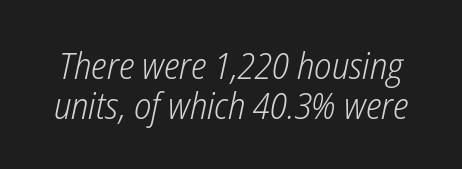
Q: Is the text bold? A: No.
Q: Is the text italic (slanted)? A: Yes, it leans right by about 12 degrees.
Q: Is the text underlined? A: No.
Q: Is the spacing between letters normal or unusually wide? A: Normal.
Q: Is the spacing between lines tight, normal or loose? A: Tight.
Q: Width (condensed, normal, or wide)? A: Condensed.
Q: Stroke contrast? A: Low.
Q: x-height? A: Medium.
Q: Monospaced? A: No.
